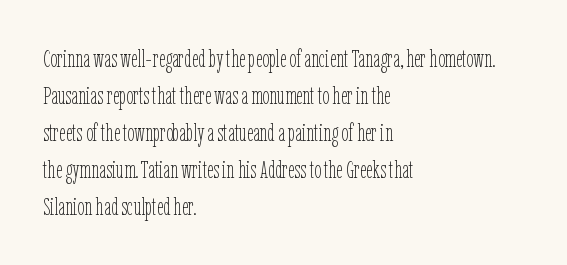
{"italic": "no", "bold": "no", "underline": "no", "align": "left", "line_spacing": "normal", "line_spacing_ratio": 1.48, "letter_spacing": "normal", "letter_spacing_em": 0.0, "glyph_px": 25}
